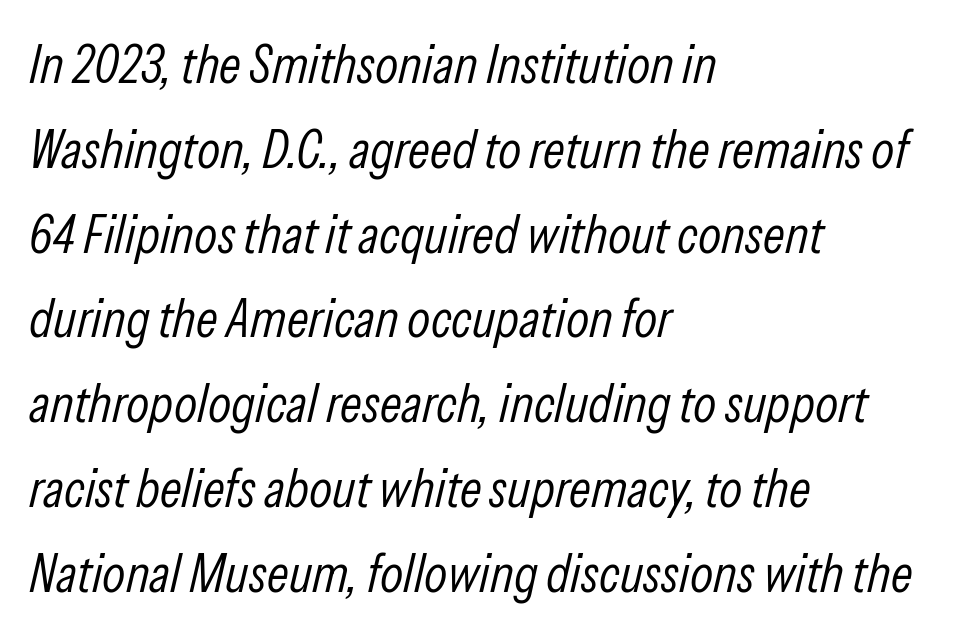
{"italic": "yes", "lean": "right", "slant_degrees": 13, "bold": "no", "weight": "light", "width": "condensed", "stroke_contrast": "low", "x_height": "medium", "monospaced": "no", "underline": "no", "align": "left", "line_spacing": "normal", "line_spacing_ratio": 1.57, "letter_spacing": "normal", "letter_spacing_em": 0.0, "glyph_px": 54}
